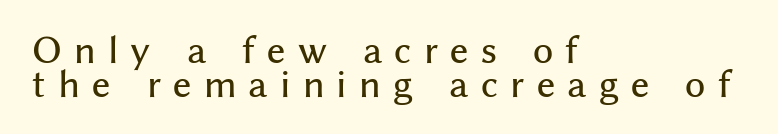
The image shows 35 px sans-serif type, upright; set left-aligned, tight line spacing (0.96x), unusually wide letter spacing (+0.35 em), not underlined; medium stroke contrast and a medium x-height.
